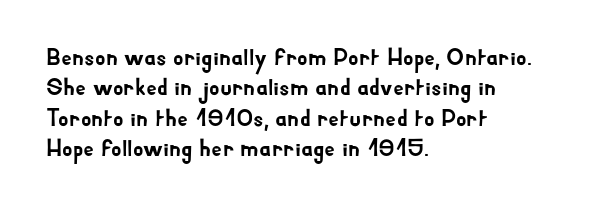
Unmarked baselines from the first word to the last. Short and long lines alike share a common starting point at left. The horizontal fit of the characters is conventional and even. Leading matches the norm, producing a regular column. In terms of posture, this sample is upright.
